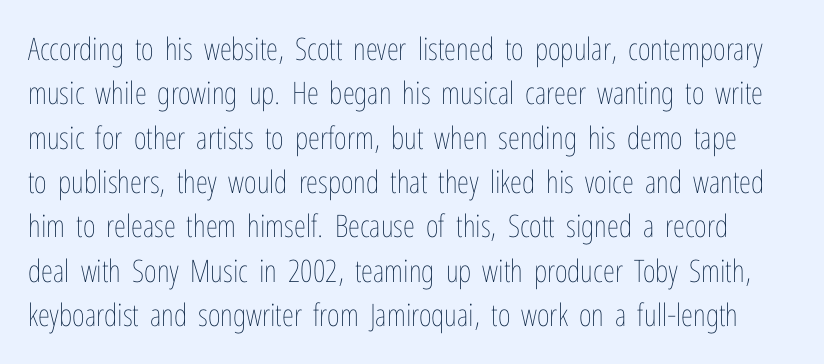
Q: Is the text bold? A: No.
Q: Is the text italic (slanted)? A: No, it is upright.
Q: Is the text underlined? A: No.
Q: Is the spacing between letters normal or unusually wide? A: Normal.
Q: Is the spacing between lines tight, normal or loose? A: Normal.
Q: Width (condensed, normal, or wide)? A: Condensed.
Q: Stroke contrast? A: Low.
Q: x-height? A: Medium.
Q: Monospaced? A: No.
